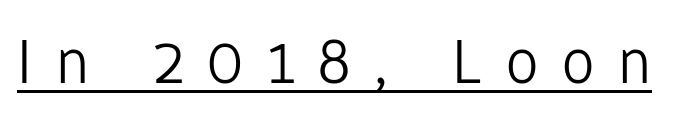
Spacing verdict: proportional, widths tailored to each character. Stem width sits at or under what a default text font uses. Nope, not italic — everything's standing straight. Every word sits above its own underline. The line texture is sparse and dotted thanks to wide tracking. Check where the strokes stop: nothing finishes them off — pure sans.
